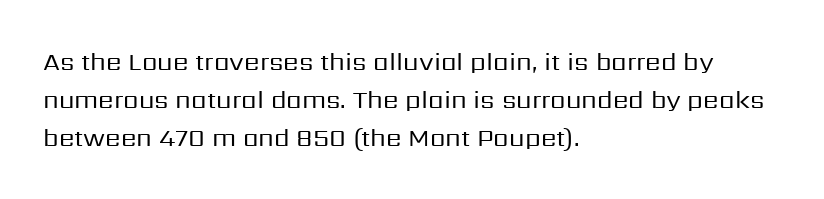
The image shows 25 px text type, upright; set left-aligned, normal line spacing (1.53x), normal letter spacing, not underlined.
